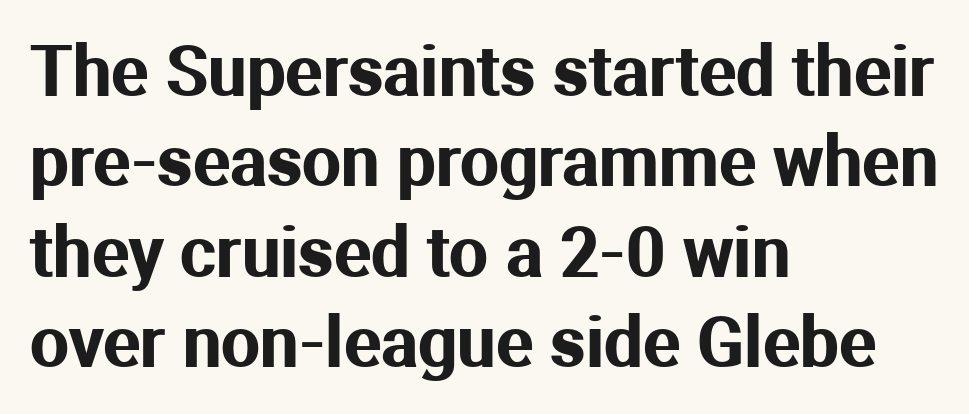
{"serif": "no", "italic": "no", "width": "normal", "stroke_contrast": "medium", "x_height": "medium", "monospaced": "no", "underline": "no", "align": "left", "line_spacing": "normal", "line_spacing_ratio": 1.31, "letter_spacing": "normal", "letter_spacing_em": 0.0, "glyph_px": 69}
